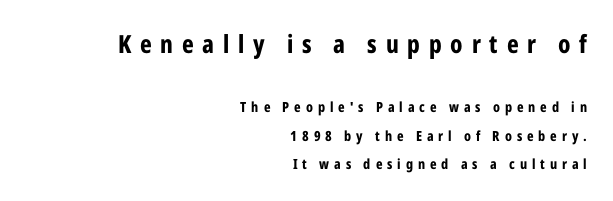
The passage shown stacks its lines with a broad gap. Larger block? The one above; the one below is distinctly smaller. A typesetter would call this heavily tracked-out type. The paragraph has a hard right edge and a soft left edge. Ordinary non-slanted type is in use. Underline: absent.
